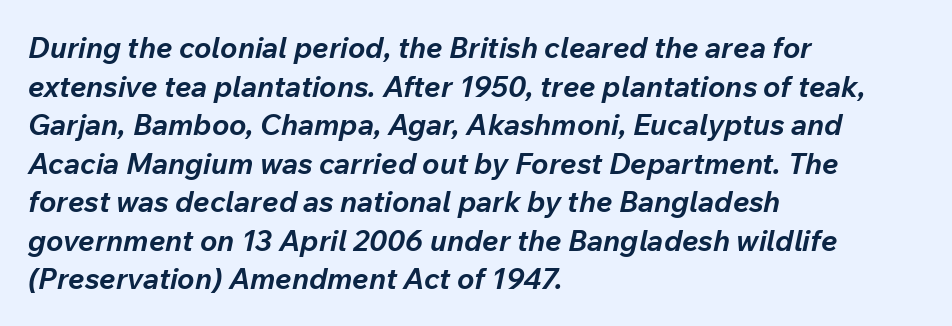
{"italic": "yes", "lean": "right", "slant_degrees": 12, "bold": "yes", "weight": "bold", "width": "normal", "stroke_contrast": "low", "x_height": "medium", "monospaced": "no", "underline": "no", "align": "left", "line_spacing": "normal", "line_spacing_ratio": 1.33, "letter_spacing": "normal", "letter_spacing_em": 0.0, "glyph_px": 29}
